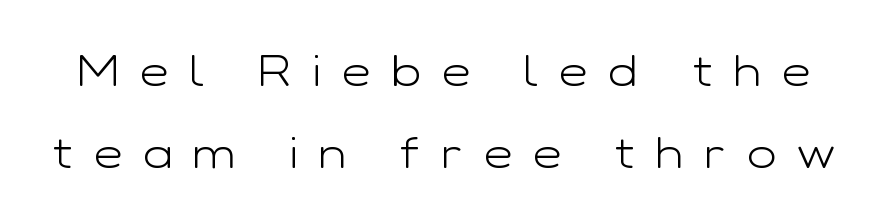
Do the characters align in a grid? No, the font is proportional. Each row of text sits above clean, open space. This rendering employs a face without finishing strokes, i.e., a sans-serif. A light-to-regular cut is what we see here.
